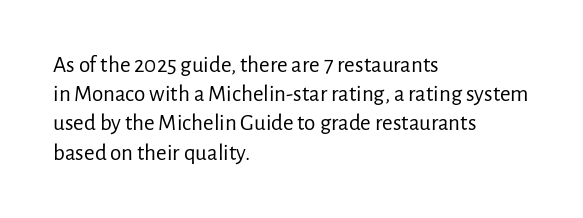
Q: Is the text bold? A: No.
Q: Is the text italic (slanted)? A: No, it is upright.
Q: Is the text underlined? A: No.
Q: How is the paragraph aligned? A: Left-aligned.
Q: Is the spacing between letters normal or unusually wide? A: Normal.
Q: Is the spacing between lines tight, normal or loose? A: Normal.
